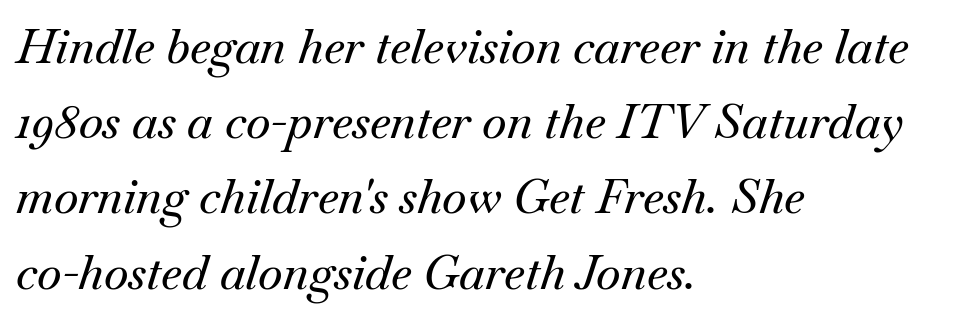
The image shows 47 px serif type, italic (leaning right); set left-aligned, normal line spacing (1.6x), normal letter spacing, not underlined; medium stroke contrast and a small x-height.
